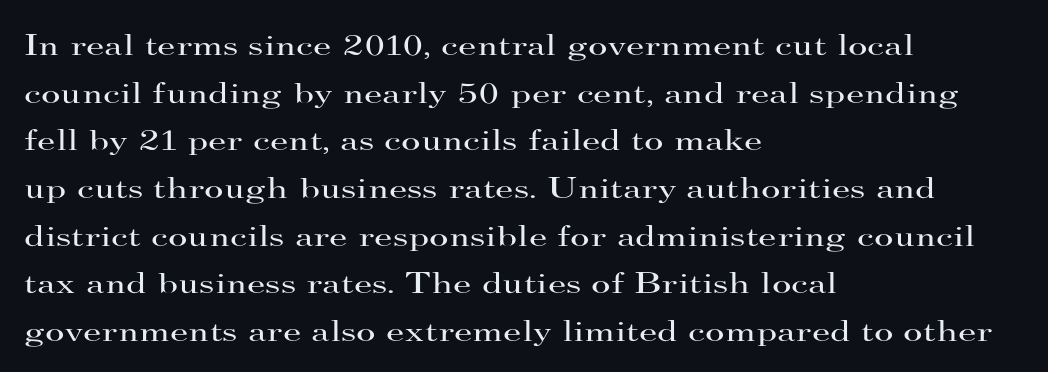
Stem width sits at or under what a default text font uses. Does extra space separate the letters? No, they use regular spacing. Rendered with straight, roman letterforms. Bare-footed words on every line. You could not count columns in this text — the font is proportionally spaced. Whoever set this chose a conventional vertical rhythm.
